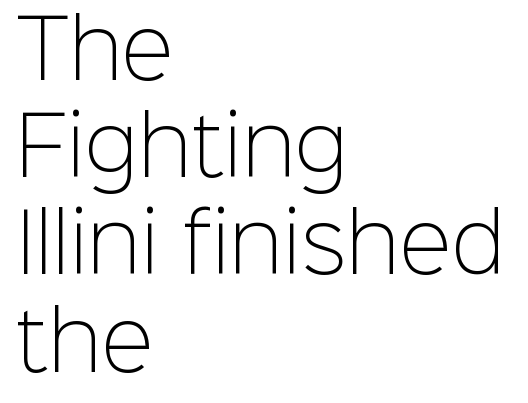
The image shows 79 px light sans-serif type, upright; set left-aligned, line spacing 1.23x, normal letter spacing, not underlined; low stroke contrast and a medium x-height.
